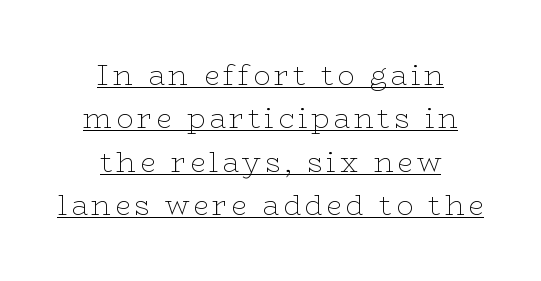
Does the copy run flush right? No — it is centered line by line. The letters advance in unequal steps, a hallmark of proportional type. Quick note: not italic, upright. This sample carries an underscore along the baseline area. The strokes are not fattened; the text isn't bold. Regarding serifs, this sample has them.
